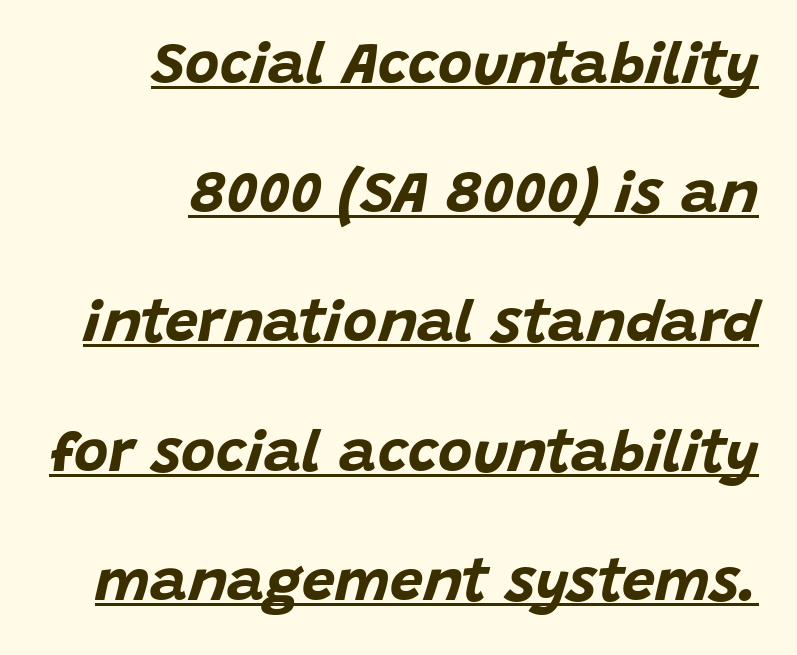
{"italic": "yes", "lean": "right", "slant_degrees": 15, "bold": "yes", "weight": "bold", "width": "normal", "stroke_contrast": "low", "x_height": "large", "monospaced": "no", "underline": "yes", "align": "right", "line_spacing": "loose", "line_spacing_ratio": 2.19, "letter_spacing": "normal", "letter_spacing_em": 0.0, "glyph_px": 59}
